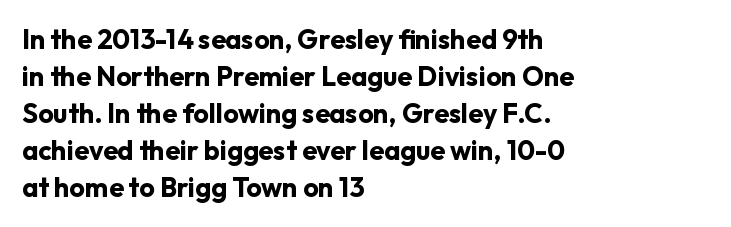
The image shows 27 px bold type, upright; set left-aligned, normal line spacing (1.37x), normal letter spacing, not underlined.
